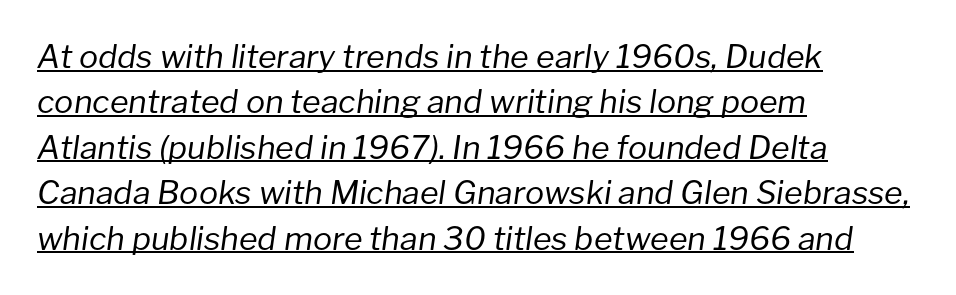
The image shows 32 px regular-weight type, italic (leaning right); set left-aligned, normal line spacing (1.42x), normal letter spacing, underlined; low stroke contrast and a medium x-height.
